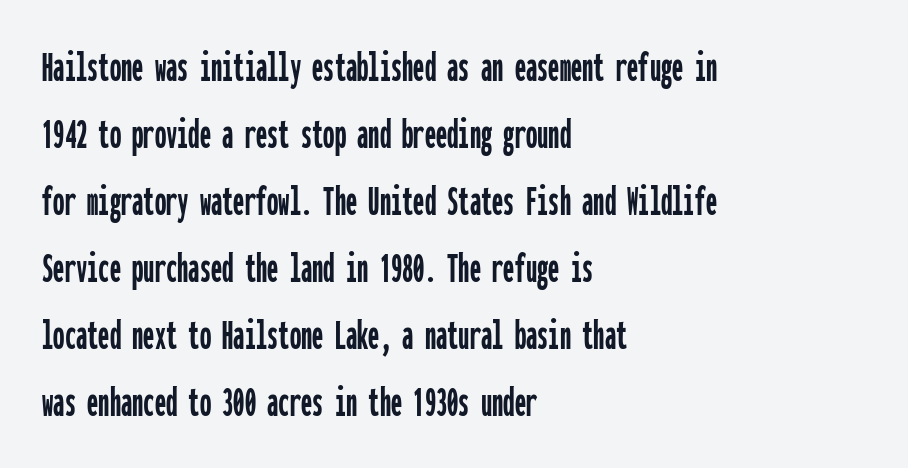
Q: Is the text italic (slanted)? A: No, it is upright.
Q: Is the typeface a serif or a sans-serif typeface? A: Sans-serif.
Q: Is the text underlined? A: No.
Q: How is the paragraph aligned? A: Left-aligned.
Q: Is the spacing between letters normal or unusually wide? A: Normal.
Q: Is the spacing between lines tight, normal or loose? A: Normal.
Q: Width (condensed, normal, or wide)? A: Condensed.
Q: Stroke contrast? A: Low.
Q: x-height? A: Medium.
Q: Monospaced? A: Yes.
